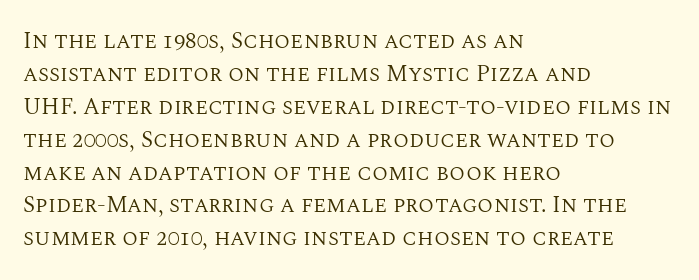
The image shows 23 px text type, upright; set left-aligned, normal line spacing (1.43x), normal letter spacing, not underlined.
